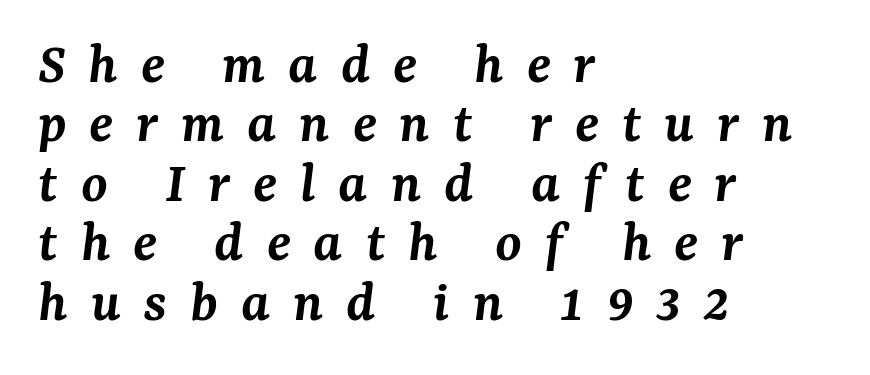
The image shows 60 px semibold serif type, italic (leaning right); set left-aligned, tight line spacing (0.99x), unusually wide letter spacing (+0.38 em), not underlined; medium stroke contrast and a medium x-height.
